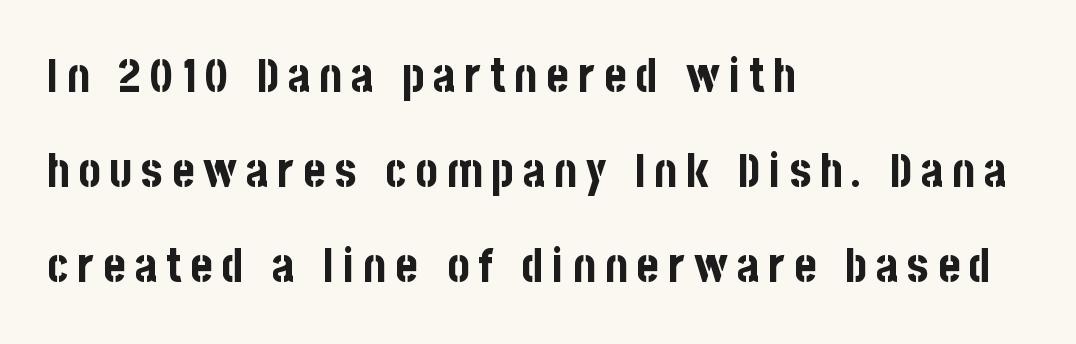
{"serif": "no", "italic": "no", "bold": "yes", "weight": "bold", "width": "condensed", "stroke_contrast": "low", "x_height": "large", "monospaced": "no", "underline": "no", "align": "left", "line_spacing": "loose", "line_spacing_ratio": 2.02, "glyph_px": 47}
